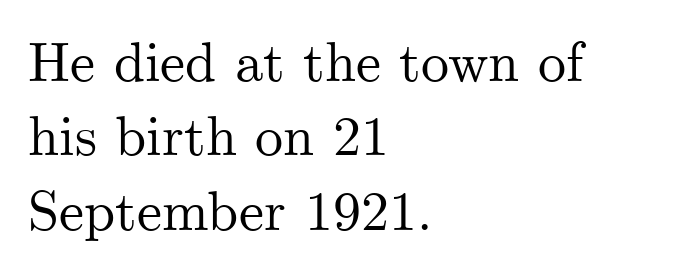
Q: Is the text italic (slanted)? A: No, it is upright.
Q: Is the typeface a serif or a sans-serif typeface? A: Serif.
Q: Is the text underlined? A: No.
Q: How is the paragraph aligned? A: Left-aligned.
Q: Is the spacing between letters normal or unusually wide? A: Normal.
Q: Is the spacing between lines tight, normal or loose? A: Normal.
Q: Width (condensed, normal, or wide)? A: Normal.
Q: Stroke contrast? A: Medium.
Q: x-height? A: Small.
Q: Monospaced? A: No.
